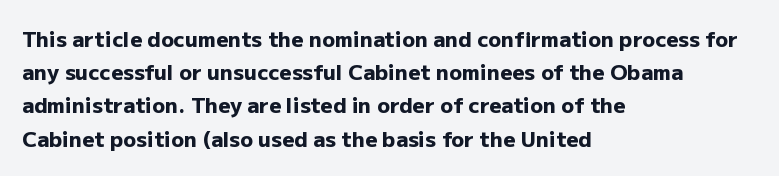
The image shows 21 px bold type, upright; set left-aligned, normal line spacing (1.58x), normal letter spacing, not underlined.
